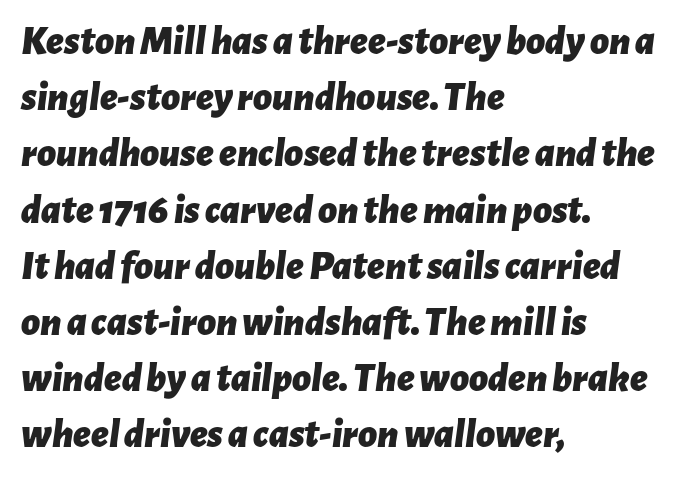
Q: Is the text bold? A: Yes.
Q: Is the text italic (slanted)? A: Yes, it leans right by about 7 degrees.
Q: Is the text underlined? A: No.
Q: How is the paragraph aligned? A: Left-aligned.
Q: Is the spacing between letters normal or unusually wide? A: Normal.
Q: Is the spacing between lines tight, normal or loose? A: Normal.
Q: Width (condensed, normal, or wide)? A: Normal.
Q: Stroke contrast? A: Low.
Q: x-height? A: Medium.
Q: Monospaced? A: No.
